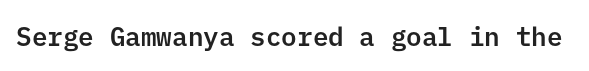
Is there any slant? The stems are plumb. Descenders are the only things crossing below the line. The line texture is even and compact thanks to regular tracking.
